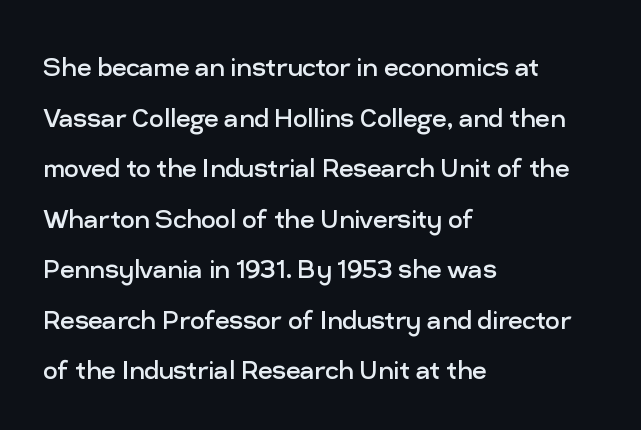
Q: Is the text bold? A: No.
Q: Is the text italic (slanted)? A: No, it is upright.
Q: Is the typeface a serif or a sans-serif typeface? A: Sans-serif.
Q: Is the text underlined? A: No.
Q: How is the paragraph aligned? A: Left-aligned.
Q: Is the spacing between letters normal or unusually wide? A: Normal.
Q: Is the spacing between lines tight, normal or loose? A: Normal.
Q: Width (condensed, normal, or wide)? A: Normal.
Q: Stroke contrast? A: Low.
Q: x-height? A: Medium.
Q: Monospaced? A: No.
